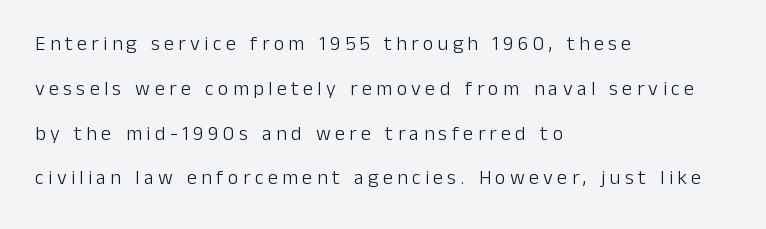
Summary of weight: not heavy and not bold. The setting favours the left margin, as ordinary paragraphs usually do. Honestly, the rows look like they've been pulled way apart. Here the glyphs are tracked loosely, breaking word shapes into spaced letters. This sample uses an upright cut, with every glyph sitting square on the baseline. The baseline area is clear.
